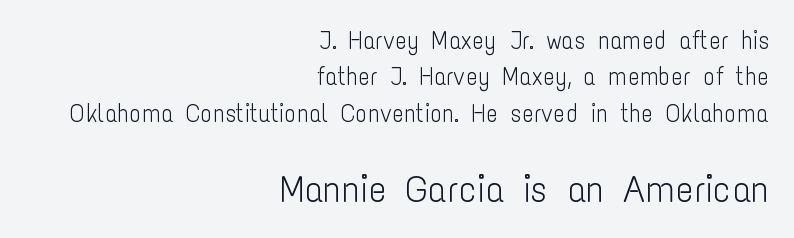
The image shows 38 px light, condensed sans-serif type, upright; set right-aligned, normal line spacing (1.46x), normal letter spacing, not underlined; the second (bottom) block is 1.52x larger; low stroke contrast and a medium x-height.
